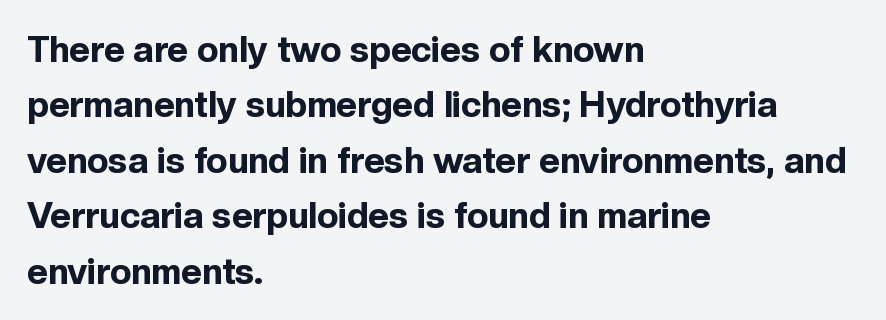
Q: Is the text bold? A: Yes.
Q: Is the text italic (slanted)? A: No, it is upright.
Q: Is the typeface a serif or a sans-serif typeface? A: Sans-serif.
Q: Is the text underlined? A: No.
Q: How is the paragraph aligned? A: Left-aligned.
Q: Is the spacing between letters normal or unusually wide? A: Normal.
Q: Is the spacing between lines tight, normal or loose? A: Normal.
Q: Width (condensed, normal, or wide)? A: Normal.
Q: x-height? A: Medium.
Q: Monospaced? A: No.
